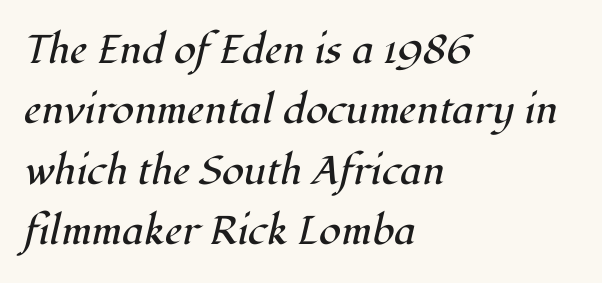
When letters slant like this, we call the style italic. Is this a fixed-width face? No — the glyphs have proportional, varying widths. Successive baselines arrive at the customary interval. Clear beneath every line of the passage.
